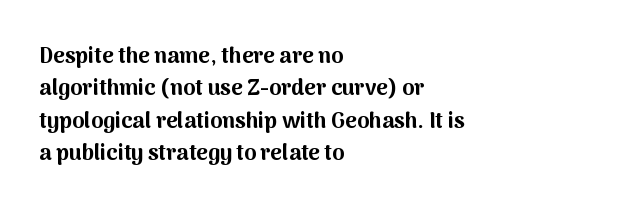
The image shows 22 px bold type, upright; set left-aligned, normal line spacing (1.47x), normal letter spacing, not underlined.
